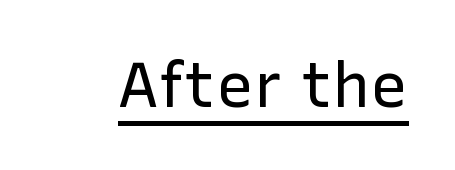
The image shows 63 px regular-weight sans-serif type, upright; set normal letter spacing, underlined; low stroke contrast and a medium x-height.
